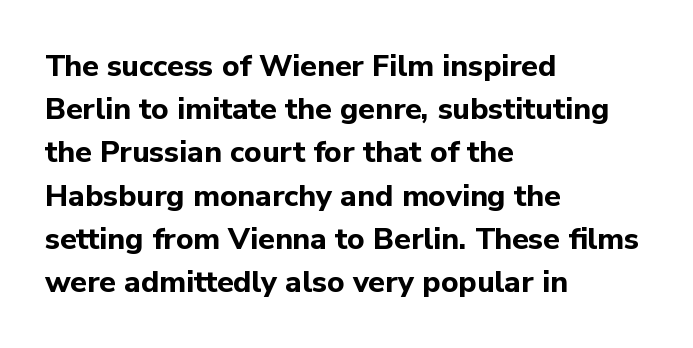
This sample uses an upright cut, with every glyph sitting square on the baseline. The horizontal fit of the characters is conventional and even. The baseline area is clear. The typeface chosen for these lines omits serifs. A classic flush-left, rag-right setting is used for this passage.
